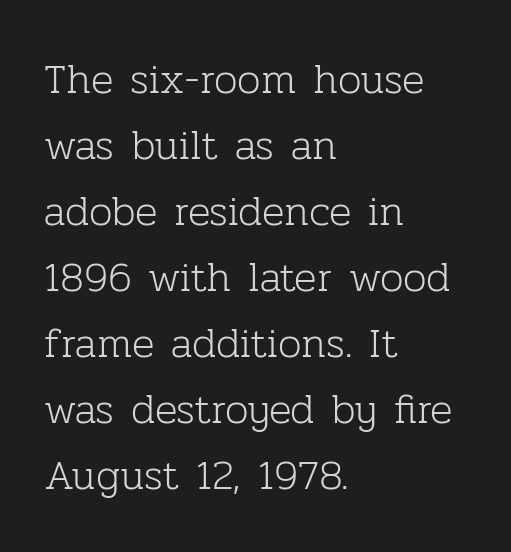
Evenly set lines give the paragraph a standard silhouette. The letters advance in unequal steps, a hallmark of proportional type. Notice how the passage keeps a crisp vertical edge on the left only. The strokes are not fattened; the text isn't bold. In terms of letterspacing, this is plain default setting.
